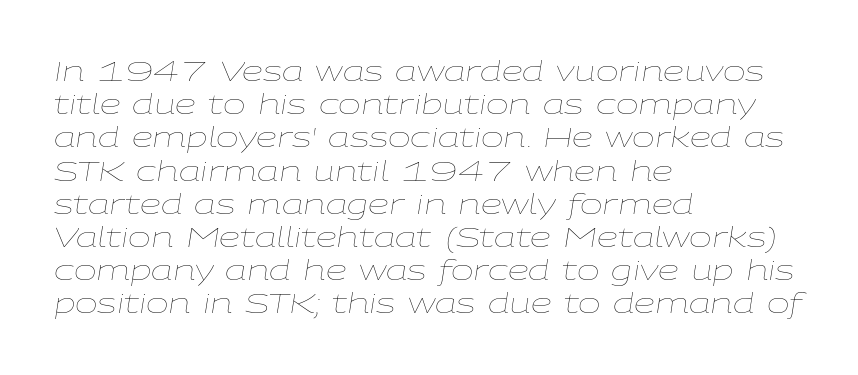
The image shows 27 px text type, italic (leaning right); set left-aligned, line spacing 1.23x, normal letter spacing, not underlined.
